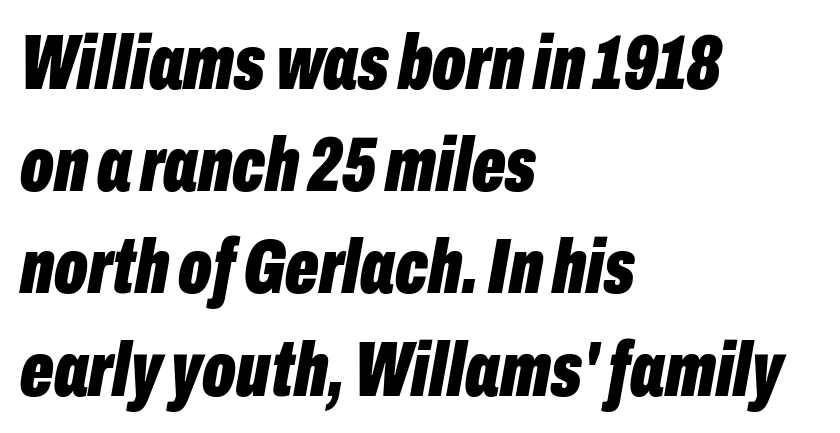
{"italic": "yes", "lean": "right", "slant_degrees": 10, "bold": "yes", "weight": "bold", "width": "condensed", "stroke_contrast": "low", "x_height": "medium", "monospaced": "no", "underline": "no", "align": "left", "line_spacing": "normal", "line_spacing_ratio": 1.31, "letter_spacing": "normal", "letter_spacing_em": 0.0, "glyph_px": 78}
